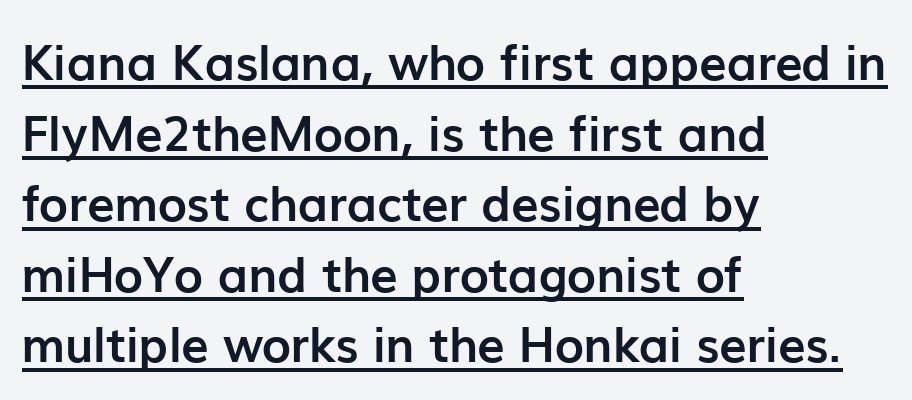
In terms of leading, this rendering sits right in the middle. Thick stems and heavy bowls — unmistakably bold. Posture: straight, roman, zero tilt. One-word summary of the alignment: left. Words appear dense and cohesive because spacing is normal. The text was rendered using a sans face with plain stroke endings.
